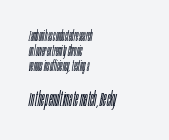
Q: Is the text bold? A: No.
Q: Is the text italic (slanted)? A: Yes, it leans right by about 10 degrees.
Q: Is the text underlined? A: No.
Q: How is the paragraph aligned? A: Left-aligned.
Q: Is the spacing between letters normal or unusually wide? A: Normal.
Q: Is the spacing between lines tight, normal or loose? A: Tight.
Q: Which block of text is set in a larger size, the first (top) or the second (bottom)? A: The second (bottom) one.
